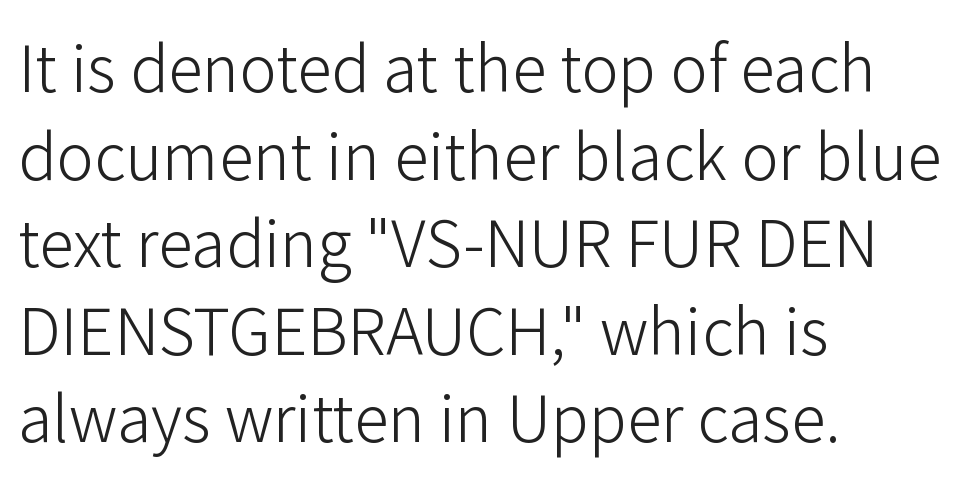
{"serif": "no", "italic": "no", "bold": "no", "weight": "light", "width": "normal", "stroke_contrast": "low", "x_height": "medium", "monospaced": "no", "underline": "no", "align": "left", "line_spacing": "normal", "line_spacing_ratio": 1.39, "letter_spacing": "normal", "letter_spacing_em": 0.0, "glyph_px": 63}
